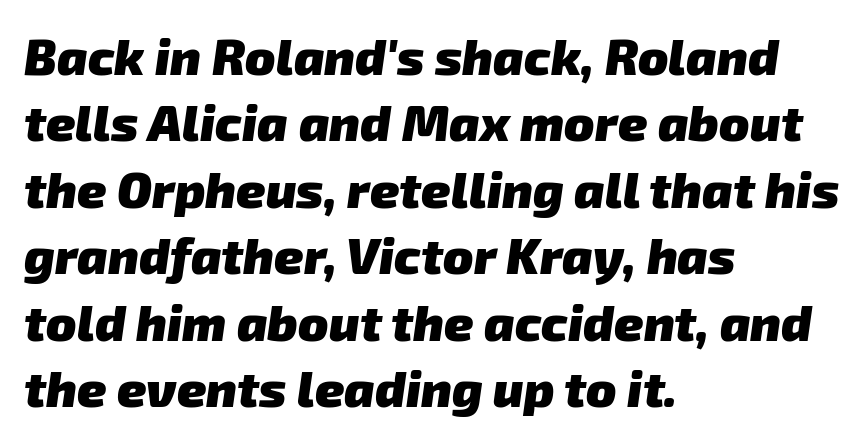
The image shows 50 px heavy sans-serif type; set left-aligned, normal line spacing (1.33x), normal letter spacing, not underlined; low stroke contrast and a medium x-height.
